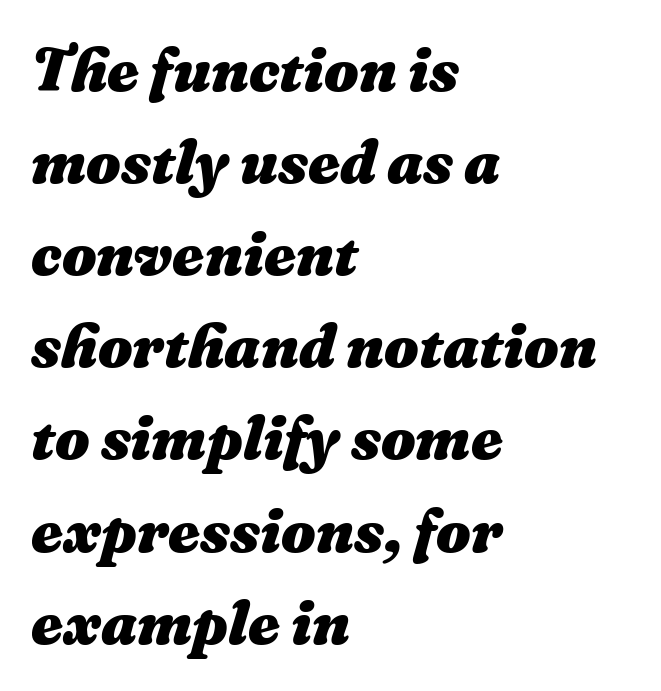
The image shows 61 px heavy type, italic (leaning right); set left-aligned, normal line spacing (1.51x), normal letter spacing, not underlined; medium stroke contrast and a medium x-height.
